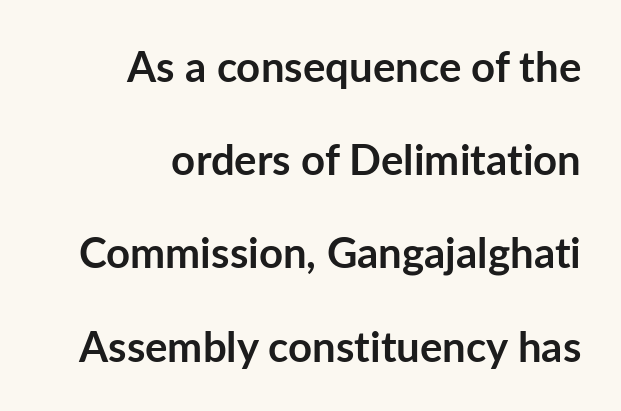
{"serif": "no", "italic": "no", "bold": "yes", "weight": "semibold", "width": "normal", "stroke_contrast": "low", "x_height": "medium", "monospaced": "no", "underline": "no", "align": "right", "line_spacing": "loose", "line_spacing_ratio": 2.22, "letter_spacing": "normal", "letter_spacing_em": 0.0, "glyph_px": 42}
